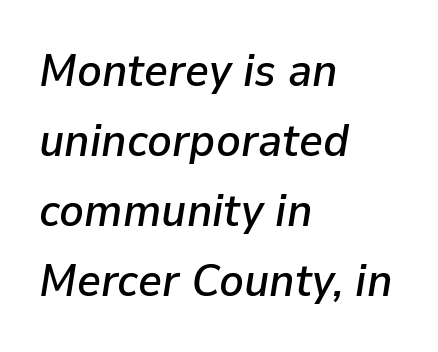
Q: Is the text italic (slanted)? A: Yes, it leans right by about 9 degrees.
Q: Is the text underlined? A: No.
Q: How is the paragraph aligned? A: Left-aligned.
Q: Is the spacing between letters normal or unusually wide? A: Normal.
Q: Is the spacing between lines tight, normal or loose? A: Normal.
Q: Width (condensed, normal, or wide)? A: Normal.
Q: Stroke contrast? A: Low.
Q: x-height? A: Medium.
Q: Monospaced? A: No.
